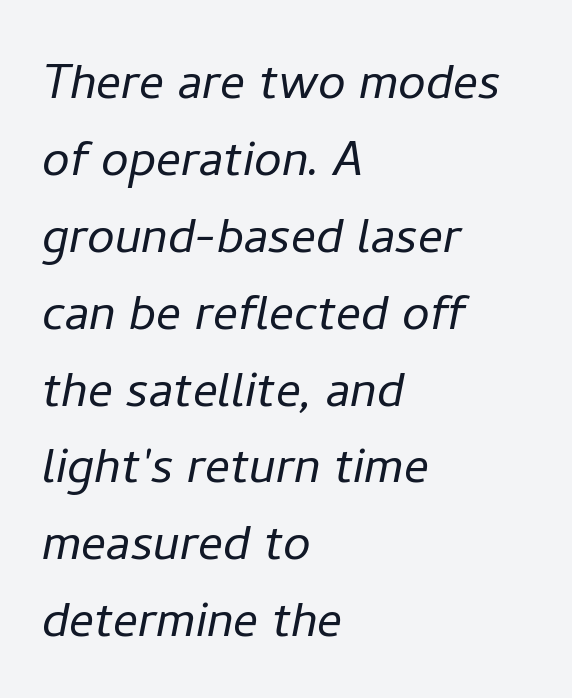
Q: Is the text bold? A: No.
Q: Is the text italic (slanted)? A: Yes, it leans right by about 11 degrees.
Q: Is the text underlined? A: No.
Q: How is the paragraph aligned? A: Left-aligned.
Q: Is the spacing between letters normal or unusually wide? A: Normal.
Q: Width (condensed, normal, or wide)? A: Normal.
Q: Stroke contrast? A: Low.
Q: x-height? A: Medium.
Q: Monospaced? A: No.
